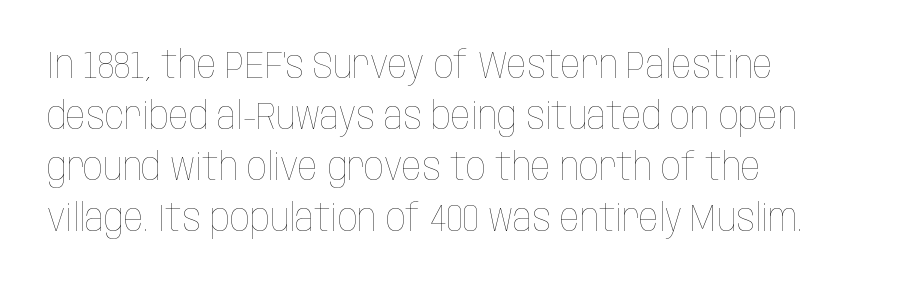
{"italic": "no", "bold": "no", "weight": "thin", "width": "condensed", "stroke_contrast": "low", "x_height": "large", "monospaced": "no", "underline": "no", "align": "left", "line_spacing": "normal", "line_spacing_ratio": 1.31, "letter_spacing": "normal", "letter_spacing_em": 0.0, "glyph_px": 39}
